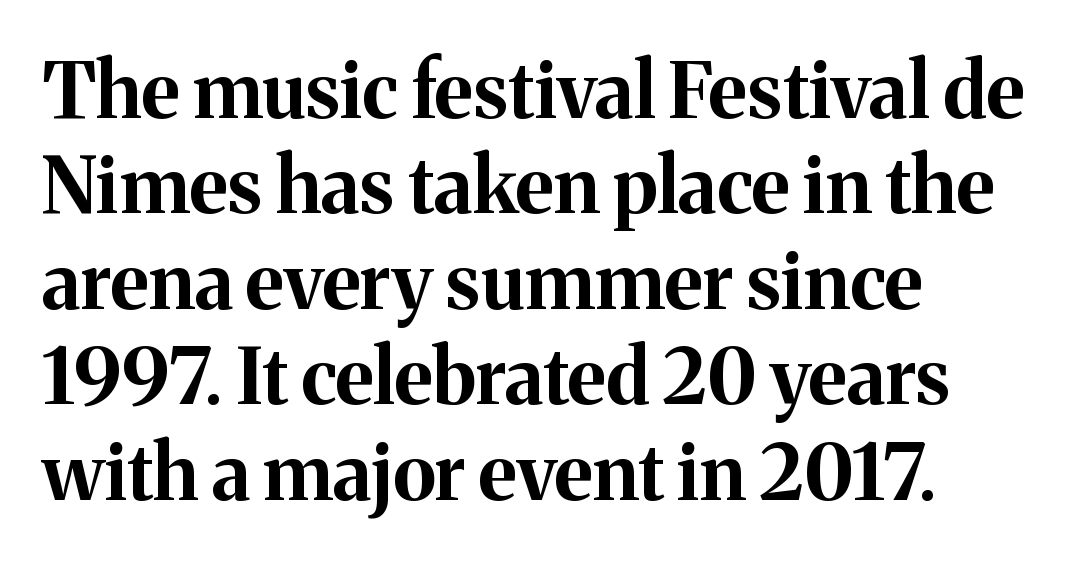
The image shows 77 px bold serif type, upright; set left-aligned, line spacing 1.24x, normal letter spacing, not underlined; medium stroke contrast and a medium x-height.
